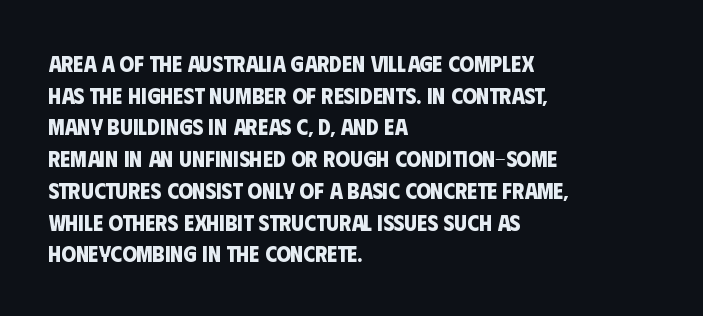
{"bold": "yes", "underline": "no", "align": "left", "line_spacing": "normal", "line_spacing_ratio": 1.38, "letter_spacing": "normal", "letter_spacing_em": 0.0, "glyph_px": 23}
